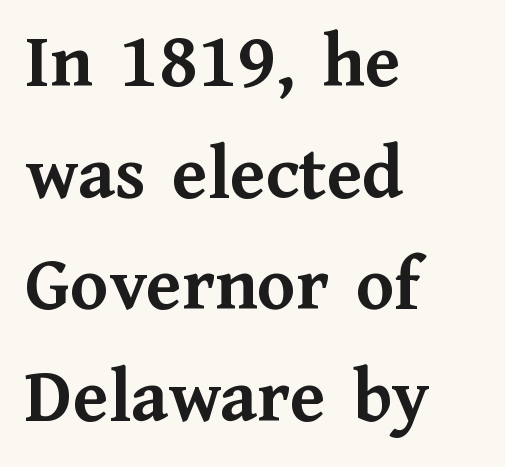
The image shows 78 px semibold serif type, upright; set left-aligned, normal line spacing (1.43x), normal letter spacing, not underlined; medium stroke contrast and a medium x-height.
